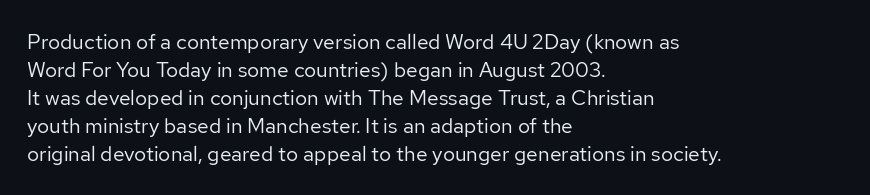
Q: Is the text bold? A: No.
Q: Is the text italic (slanted)? A: No, it is upright.
Q: Is the text underlined? A: No.
Q: How is the paragraph aligned? A: Left-aligned.
Q: Is the spacing between letters normal or unusually wide? A: Normal.
Q: Is the spacing between lines tight, normal or loose? A: Normal.
